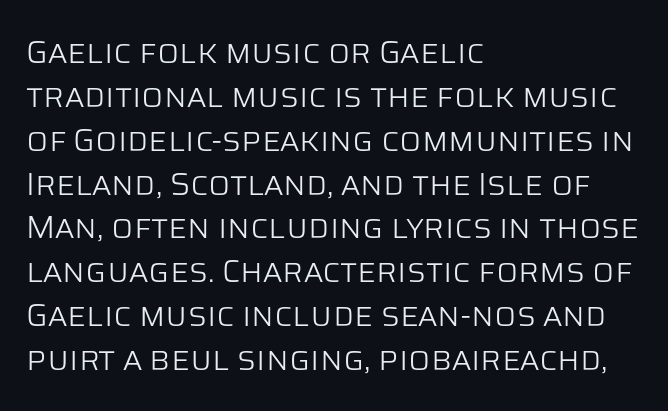
The image shows 32 px light sans-serif type, upright; set left-aligned, normal line spacing (1.37x), normal letter spacing, not underlined; low stroke contrast and a large x-height.
